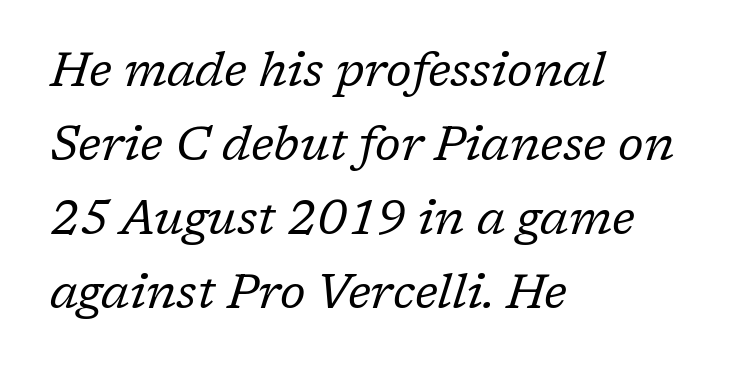
Q: Is the text bold? A: No.
Q: Is the text italic (slanted)? A: Yes, it leans right by about 17 degrees.
Q: Is the typeface a serif or a sans-serif typeface? A: Serif.
Q: Is the text underlined? A: No.
Q: How is the paragraph aligned? A: Left-aligned.
Q: Is the spacing between letters normal or unusually wide? A: Normal.
Q: Is the spacing between lines tight, normal or loose? A: Normal.
Q: Width (condensed, normal, or wide)? A: Normal.
Q: Stroke contrast? A: Low.
Q: x-height? A: Medium.
Q: Monospaced? A: No.
